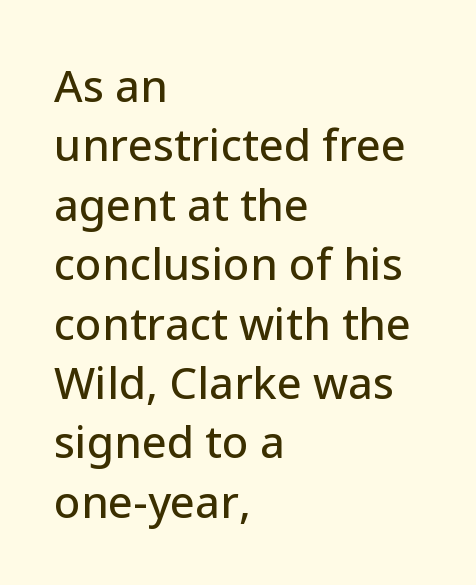
Q: Is the text italic (slanted)? A: No, it is upright.
Q: Is the typeface a serif or a sans-serif typeface? A: Sans-serif.
Q: Is the text underlined? A: No.
Q: How is the paragraph aligned? A: Left-aligned.
Q: Is the spacing between letters normal or unusually wide? A: Normal.
Q: Is the spacing between lines tight, normal or loose? A: Normal.
Q: Width (condensed, normal, or wide)? A: Normal.
Q: Stroke contrast? A: Low.
Q: x-height? A: Medium.
Q: Monospaced? A: No.
